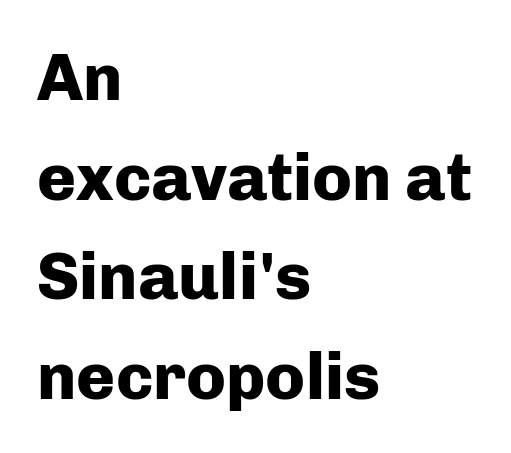
{"serif": "no", "italic": "no", "bold": "yes", "weight": "heavy", "width": "normal", "stroke_contrast": "low", "x_height": "medium", "monospaced": "no", "underline": "no", "align": "left", "line_spacing": "normal", "line_spacing_ratio": 1.51, "letter_spacing": "normal", "letter_spacing_em": 0.0, "glyph_px": 66}
